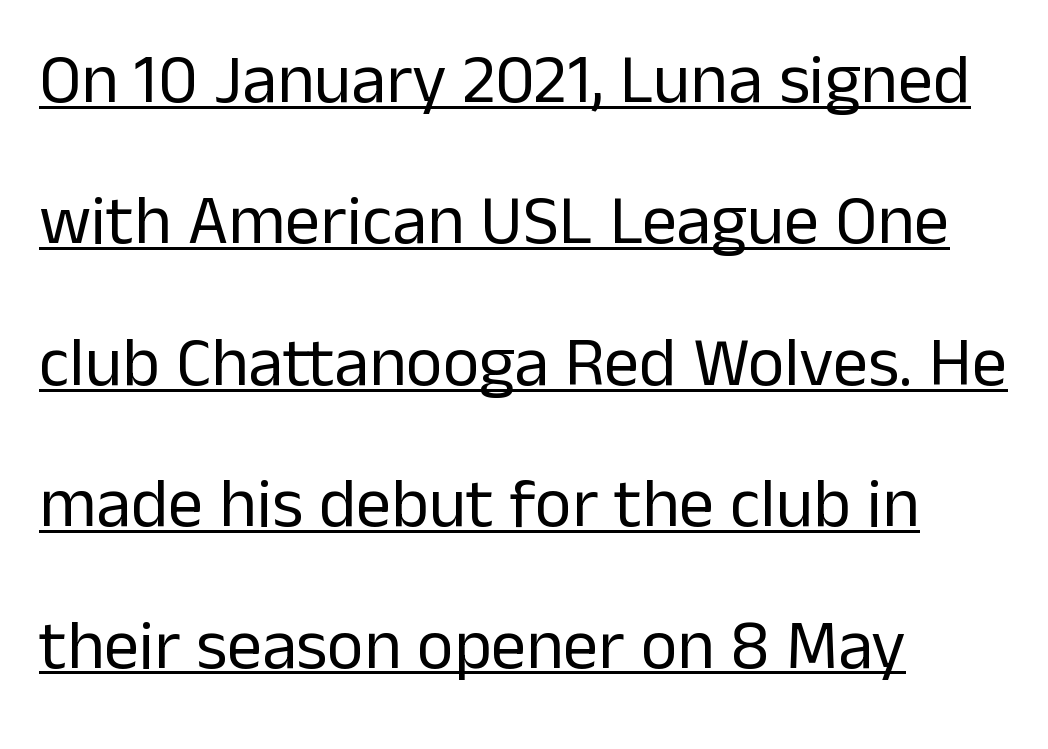
Q: Is the text bold? A: No.
Q: Is the text italic (slanted)? A: No, it is upright.
Q: Is the typeface a serif or a sans-serif typeface? A: Sans-serif.
Q: Is the text underlined? A: Yes.
Q: How is the paragraph aligned? A: Left-aligned.
Q: Is the spacing between letters normal or unusually wide? A: Normal.
Q: Is the spacing between lines tight, normal or loose? A: Loose.
Q: Width (condensed, normal, or wide)? A: Normal.
Q: Stroke contrast? A: Low.
Q: x-height? A: Medium.
Q: Monospaced? A: No.
